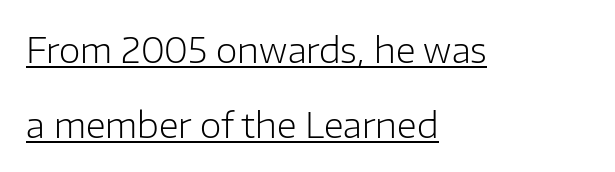
Q: Is the text bold? A: No.
Q: Is the text italic (slanted)? A: No, it is upright.
Q: Is the typeface a serif or a sans-serif typeface? A: Sans-serif.
Q: Is the text underlined? A: Yes.
Q: How is the paragraph aligned? A: Left-aligned.
Q: Is the spacing between letters normal or unusually wide? A: Normal.
Q: Is the spacing between lines tight, normal or loose? A: Loose.
Q: Width (condensed, normal, or wide)? A: Normal.
Q: Stroke contrast? A: Low.
Q: x-height? A: Medium.
Q: Monospaced? A: No.
